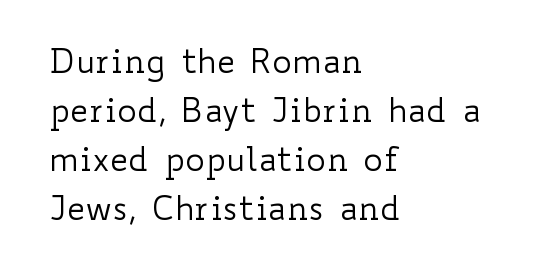
{"italic": "no", "bold": "no", "weight": "regular", "width": "wide", "stroke_contrast": "low", "x_height": "small", "monospaced": "no", "underline": "no", "align": "left", "line_spacing": "normal", "line_spacing_ratio": 1.48, "letter_spacing": "normal", "letter_spacing_em": 0.0, "glyph_px": 33}
